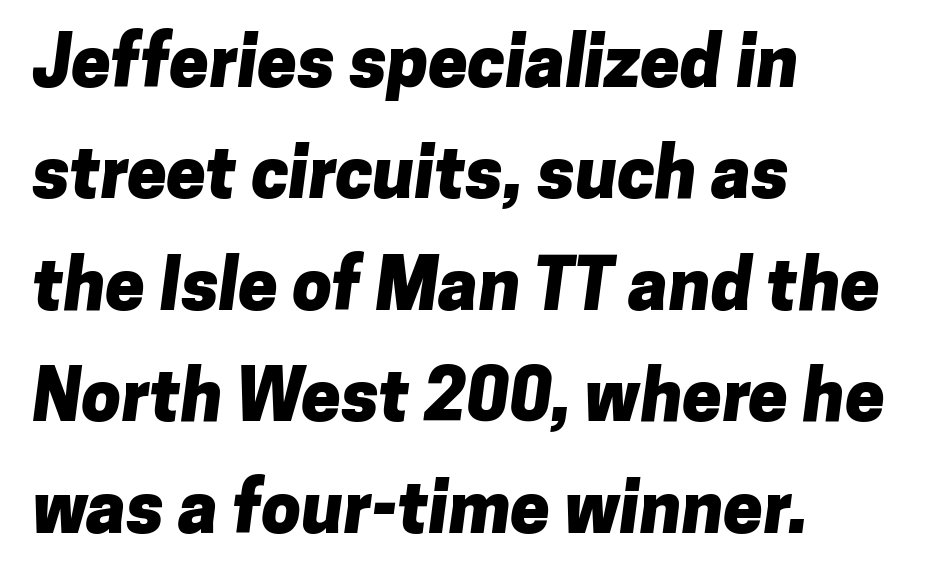
{"serif": "no", "bold": "yes", "weight": "heavy", "width": "normal", "stroke_contrast": "low", "x_height": "medium", "monospaced": "no", "underline": "no", "align": "left", "line_spacing": "normal", "line_spacing_ratio": 1.57, "letter_spacing": "normal", "letter_spacing_em": 0.0, "glyph_px": 71}
